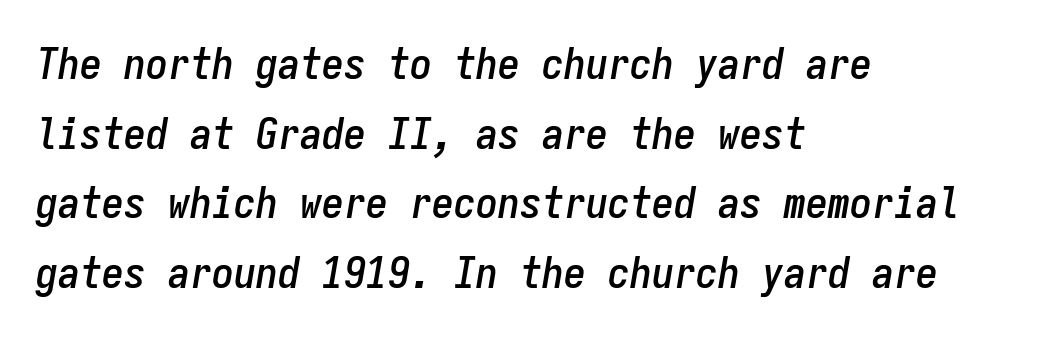
The image shows 44 px condensed type, italic (leaning right), monospaced; set left-aligned, normal line spacing (1.58x), normal letter spacing, not underlined; low stroke contrast and a medium x-height.
